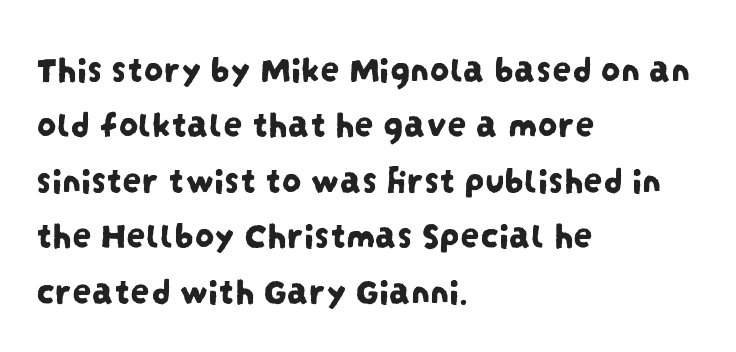
Is this a fixed-width face? No — the glyphs have proportional, varying widths. The passage shown is typeset with a sans-serif family. Standard letterfit; no display-style spreading of the glyphs. These lines stack with their left ends in a neat column. Descenders are the only things crossing below the line.
